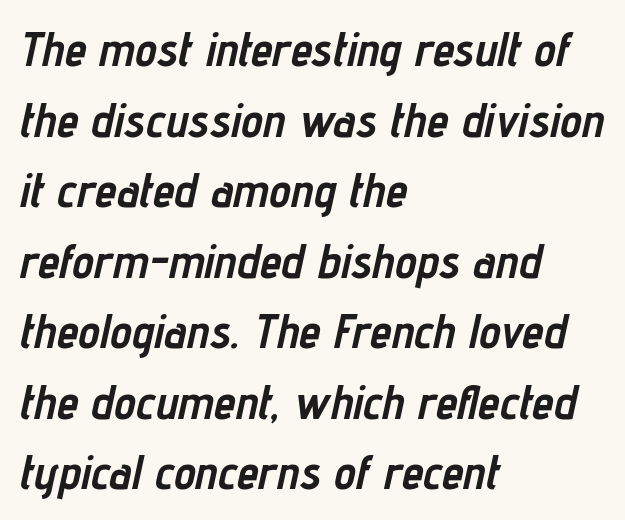
Heft: maximum for text — a bold. One glance says typical: line gaps are just what's usual. No extra tracking has been applied to these lines. Any mark beneath the type? The region is blank.
